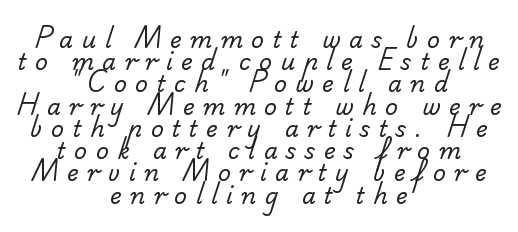
Q: Is the text bold? A: No.
Q: Is the text underlined? A: No.
Q: How is the paragraph aligned? A: Centered.
Q: Is the spacing between letters normal or unusually wide? A: Unusually wide.
Q: Is the spacing between lines tight, normal or loose? A: Tight.
